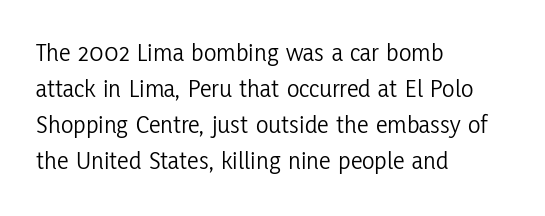
Teacher's note: observe the even left margin — that is flush-left alignment. Students, note that the glyphs here touch the page at normal intervals. Do the letters lean? They stand straight. Descenders hang freely into open space. Stem width sits at or under what a default text font uses.
